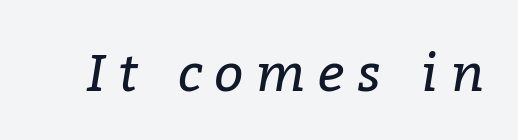
The image shows 52 px regular-weight serif type, italic (leaning right); set unusually wide letter spacing (+0.24 em), not underlined; low stroke contrast and a medium x-height.
